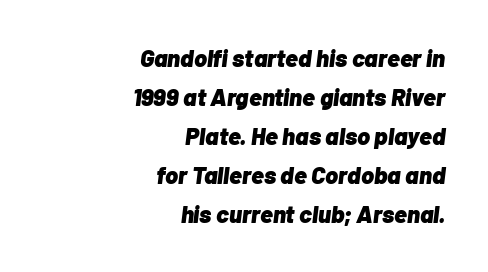
{"italic": "yes", "lean": "right", "slant_degrees": 7, "bold": "yes", "underline": "no", "align": "right", "line_spacing": "normal", "line_spacing_ratio": 1.63, "letter_spacing": "normal", "letter_spacing_em": 0.0, "glyph_px": 24}
